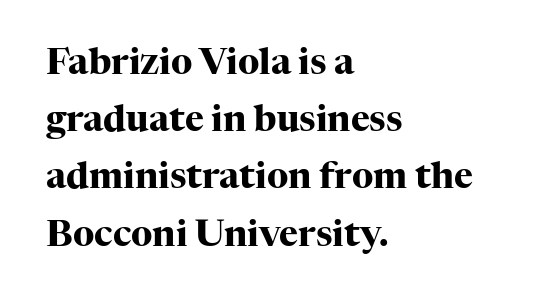
The lines in this sample share a left origin and differ only in where they stop. Characters remain perfectly vertical along every line. Interline gaps are of average width in this sample. Check under the words: just untouched page. You could not count columns in this text — the font is proportionally spaced. Heavy, bold letterforms.
